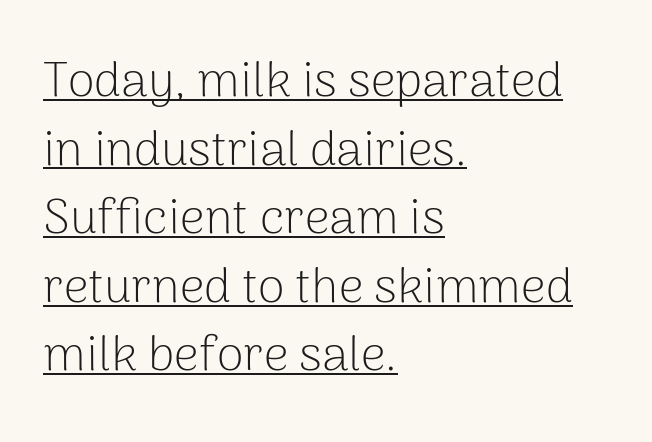
Q: Is the text bold? A: No.
Q: Is the text italic (slanted)? A: No, it is upright.
Q: Is the typeface a serif or a sans-serif typeface? A: Sans-serif.
Q: Is the text underlined? A: Yes.
Q: How is the paragraph aligned? A: Left-aligned.
Q: Is the spacing between letters normal or unusually wide? A: Normal.
Q: Is the spacing between lines tight, normal or loose? A: Normal.
Q: Width (condensed, normal, or wide)? A: Normal.
Q: Stroke contrast? A: Low.
Q: x-height? A: Medium.
Q: Monospaced? A: No.
